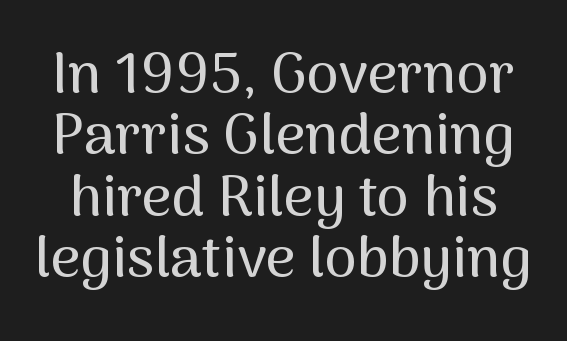
The image shows 58 px sans-serif type, upright; set tight line spacing (1.06x), normal letter spacing, not underlined; medium stroke contrast and a medium x-height.
